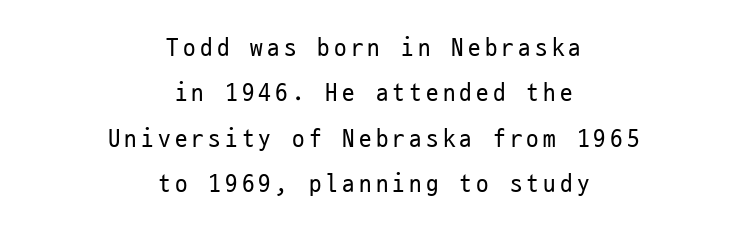
Q: Is the text bold? A: No.
Q: Is the text italic (slanted)? A: No, it is upright.
Q: Is the text underlined? A: No.
Q: How is the paragraph aligned? A: Centered.
